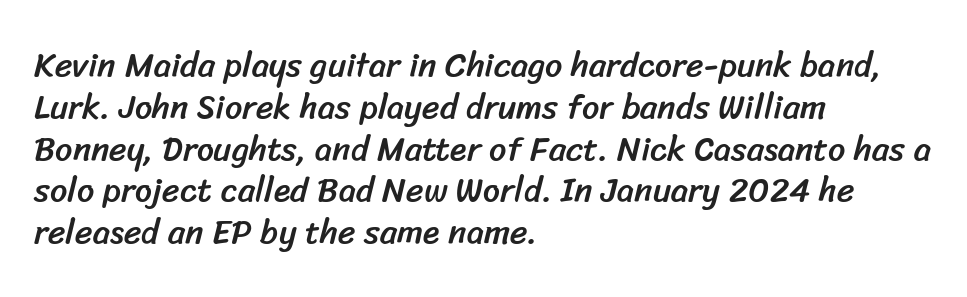
Notice how the passage keeps a crisp vertical edge on the left only. Spacing verdict: proportional, widths tailored to each character. Look at the bottom of the vertical strokes: they stop flat, with no serifs. Letter spacing: default.
